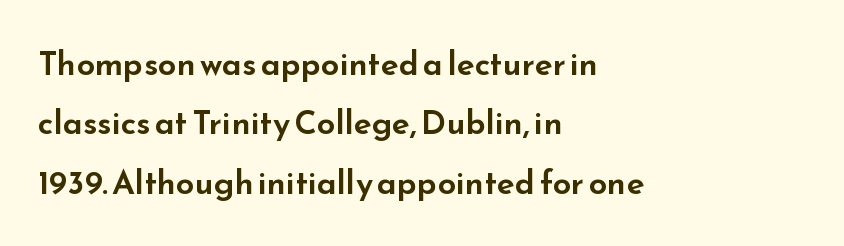
The image shows 33 px wide sans-serif type, upright; set left-aligned, line spacing 1.8x, normal letter spacing, not underlined; low stroke contrast and a small x-height.
